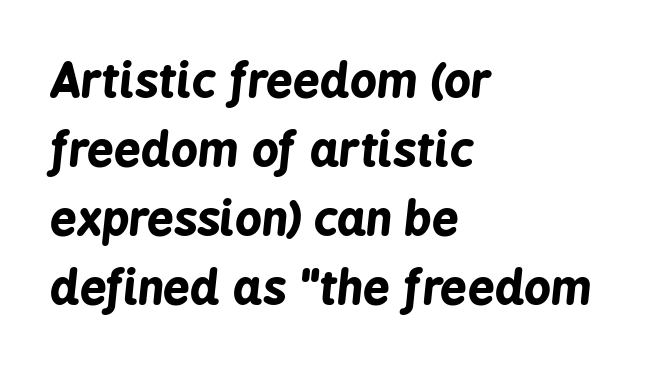
{"italic": "yes", "lean": "right", "slant_degrees": 6, "bold": "yes", "weight": "bold", "width": "condensed", "stroke_contrast": "low", "x_height": "medium", "monospaced": "no", "underline": "no", "align": "left", "line_spacing": "normal", "line_spacing_ratio": 1.47, "letter_spacing": "normal", "letter_spacing_em": 0.0, "glyph_px": 47}
